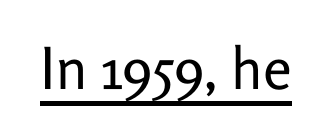
You can tell from the bare stems that sans-serif type was used. The cut favours lightness, reaching ordinary text weight at its darkest. Think of a printed novel: that variable character pitch is what you see here. Students, observe the line beneath the letters — that is underlining. Vertical strokes here are truly vertical. Default kerning and tracking; the words read as compact shapes.
